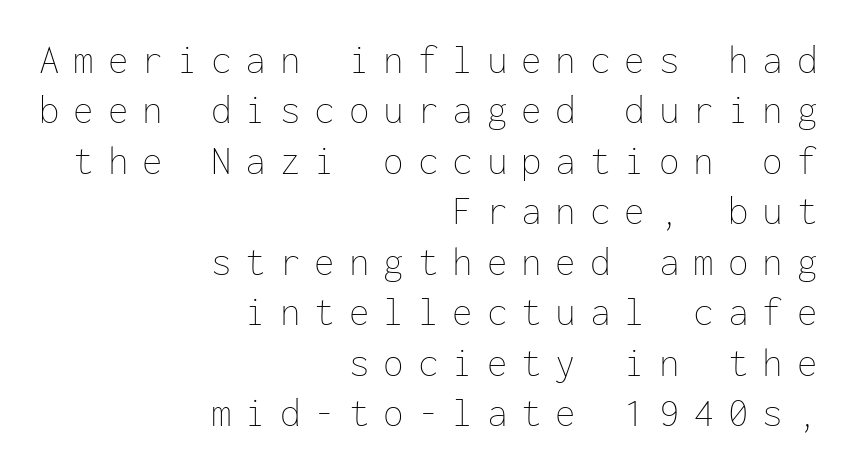
Q: Is the text bold? A: No.
Q: Is the text italic (slanted)? A: No, it is upright.
Q: Is the text underlined? A: No.
Q: How is the paragraph aligned? A: Right-aligned.
Q: Is the spacing between letters normal or unusually wide? A: Unusually wide.
Q: Width (condensed, normal, or wide)? A: Normal.
Q: Stroke contrast? A: Low.
Q: x-height? A: Medium.
Q: Monospaced? A: Yes.
